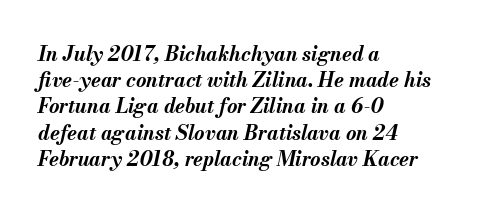
{"italic": "yes", "lean": "right", "slant_degrees": 13, "bold": "yes", "underline": "no", "align": "left", "line_spacing": "normal", "line_spacing_ratio": 1.31, "letter_spacing": "normal", "letter_spacing_em": 0.0, "glyph_px": 20}
